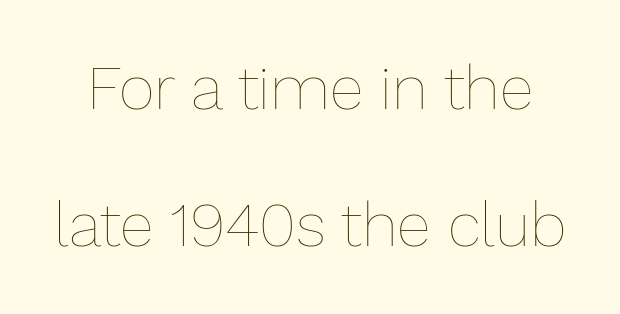
{"italic": "no", "bold": "no", "weight": "thin", "width": "normal", "stroke_contrast": "low", "x_height": "medium", "monospaced": "no", "underline": "no", "line_spacing": "loose", "line_spacing_ratio": 2.21, "letter_spacing": "normal", "letter_spacing_em": 0.0, "glyph_px": 62}
